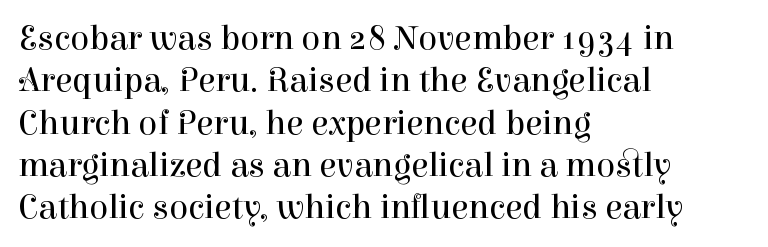
The image shows 35 px regular-weight serif type, upright; set left-aligned, line spacing 1.21x, normal letter spacing, not underlined; high stroke contrast and a medium x-height.
